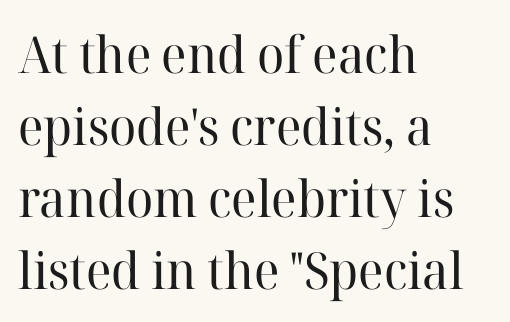
The image shows 51 px regular-weight serif type, upright; set left-aligned, normal line spacing (1.41x), normal letter spacing, not underlined; high stroke contrast and a medium x-height.
